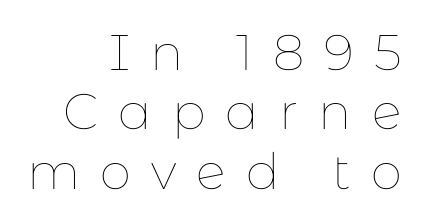
Ordinary non-slanted type is in use. Underlining? Definitely not there. Each letter keeps its own natural width here, so spacing adapts to shape. Is the type heavy? It reads as light-to-regular instead. In CSS terms this would be text-align: right. You could only call the tracking loose — the letters float apart.
